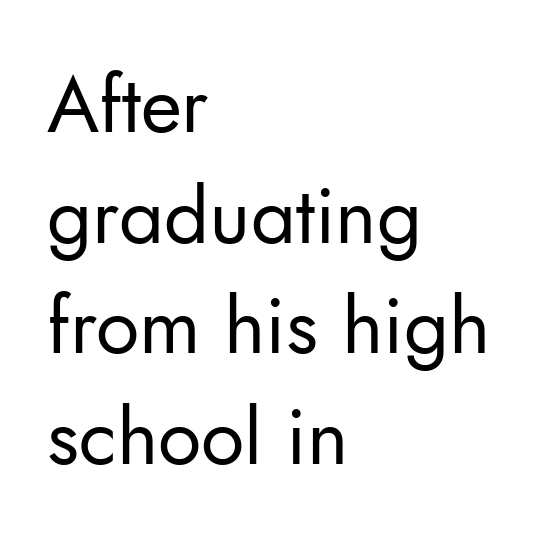
The image shows 79 px regular-weight sans-serif type, upright; set left-aligned, normal line spacing (1.4x), normal letter spacing, not underlined; low stroke contrast and a small x-height.
